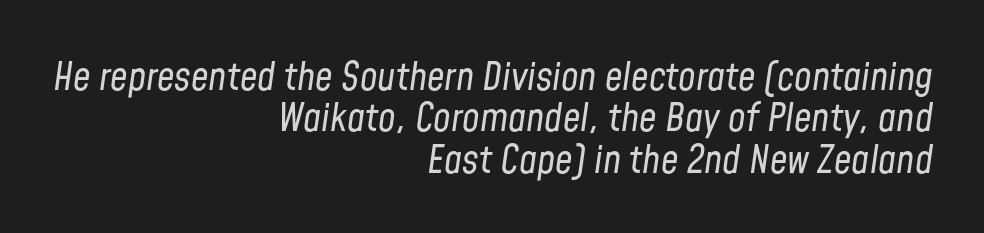
The image shows 39 px regular-weight, condensed type, italic (leaning right); set right-aligned, tight line spacing (1.06x), normal letter spacing, not underlined; low stroke contrast and a medium x-height.
